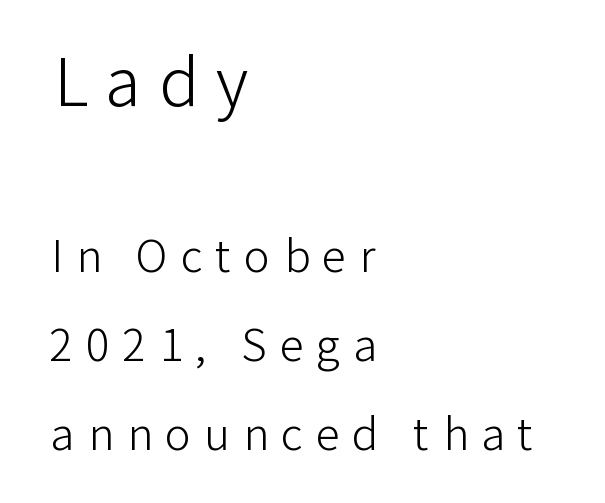
The strokes are not fattened; the text isn't bold. These lines have a slow, spaced-out rhythm from letter to letter. Only glyphs here, with clear space below each row. The lines are quadded left. Varying glyph widths throughout — classic text-font behaviour.
